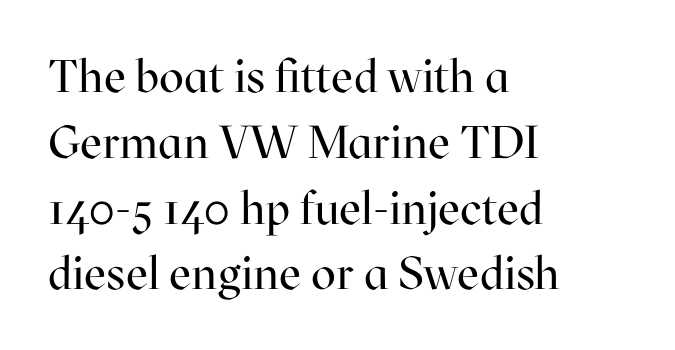
The image shows 46 px regular-weight serif type, upright; set left-aligned, normal line spacing (1.43x), normal letter spacing, not underlined; high stroke contrast and a medium x-height.
